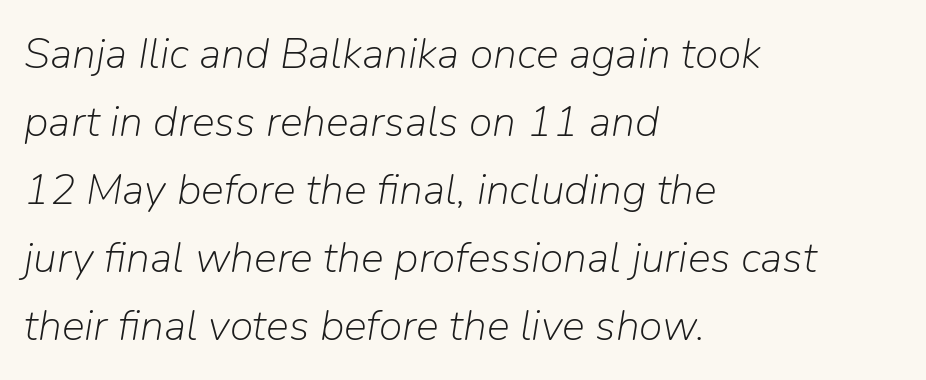
{"italic": "yes", "lean": "right", "slant_degrees": 9, "bold": "no", "weight": "light", "width": "normal", "stroke_contrast": "low", "x_height": "medium", "monospaced": "no", "underline": "no", "align": "left", "line_spacing": "normal", "line_spacing_ratio": 1.58, "letter_spacing": "normal", "letter_spacing_em": 0.0, "glyph_px": 43}
